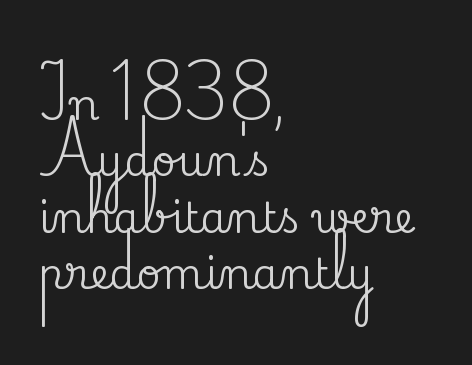
Rows of type keep a routine distance in the vertical direction. A bare baseline throughout the passage. Is the letter spacing exaggerated? No — it looks like the ordinary default. This sample has the flowing, uneven cadence of proportional lettering. Posture: upright roman.
